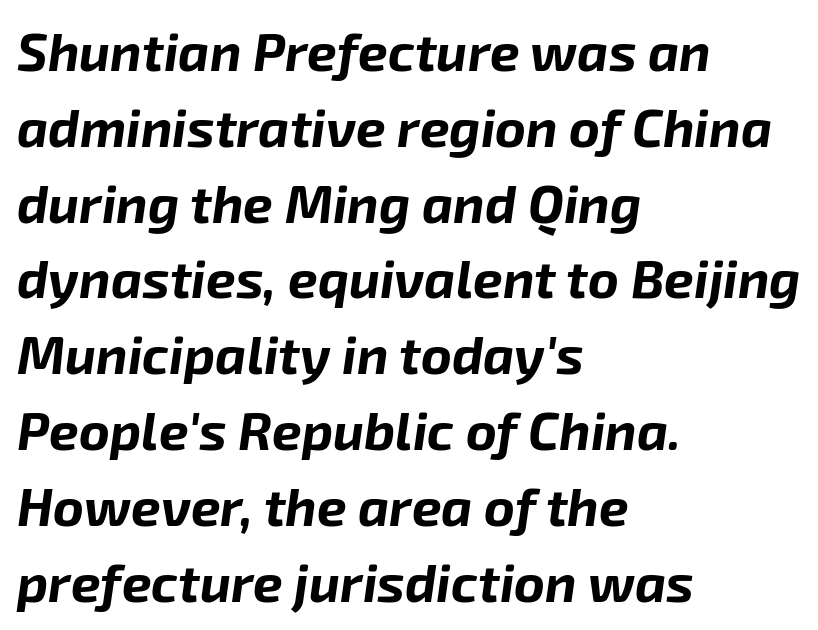
Does the weight exceed regular? Yes, all the way to bold. The tracking reads as untouched default to a designer's eye. Is this a fixed-width face? No — the glyphs have proportional, varying widths. Evenly set lines give the paragraph a standard silhouette. The zone under the glyphs is completely vacant. This rendering uses left alignment, leaving the right contour irregular.
